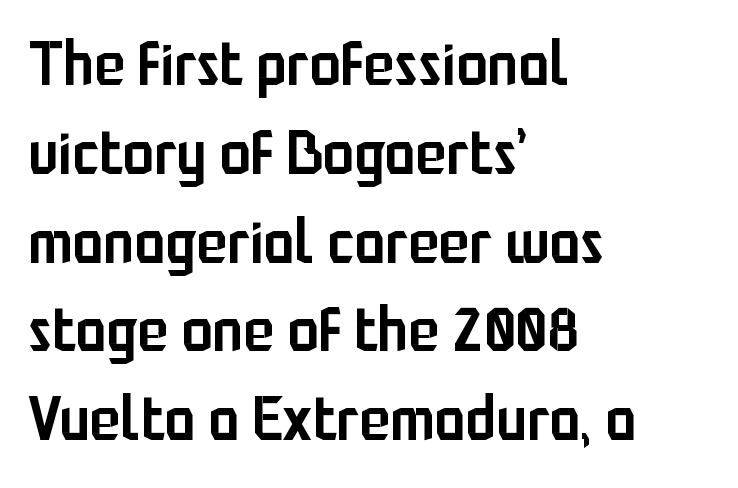
{"serif": "no", "italic": "no", "bold": "semi", "weight": "semibold", "width": "condensed", "stroke_contrast": "low", "x_height": "medium", "monospaced": "no", "underline": "no", "align": "left", "line_spacing": "normal", "line_spacing_ratio": 1.41, "letter_spacing": "normal", "letter_spacing_em": 0.0, "glyph_px": 63}
